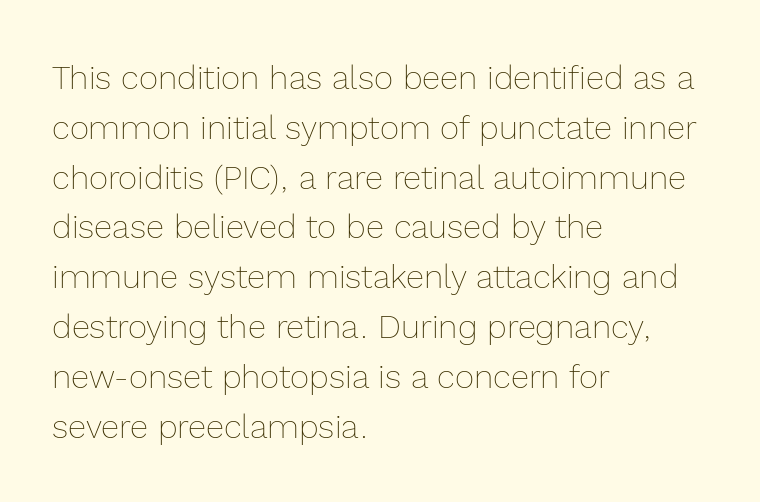
Q: Is the text bold? A: No.
Q: Is the text italic (slanted)? A: No, it is upright.
Q: Is the text underlined? A: No.
Q: How is the paragraph aligned? A: Left-aligned.
Q: Is the spacing between letters normal or unusually wide? A: Normal.
Q: Is the spacing between lines tight, normal or loose? A: Normal.
Q: Width (condensed, normal, or wide)? A: Normal.
Q: x-height? A: Medium.
Q: Monospaced? A: No.
